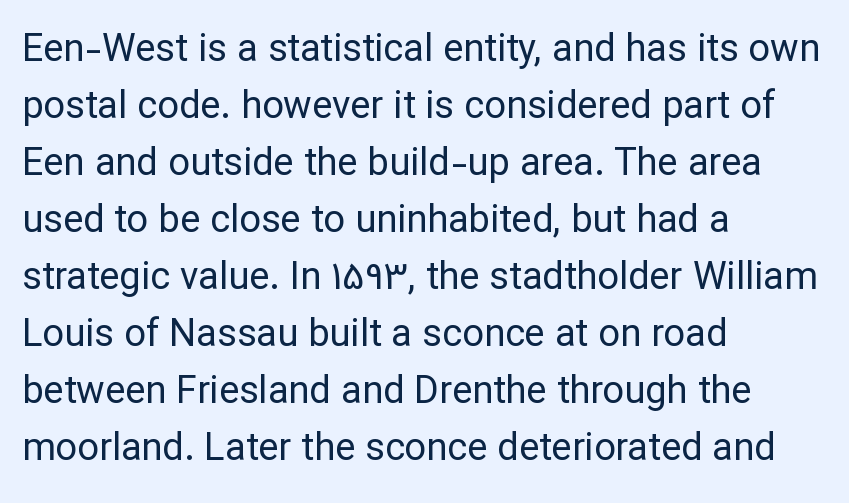
Q: Is the text bold? A: No.
Q: Is the text italic (slanted)? A: No, it is upright.
Q: Is the typeface a serif or a sans-serif typeface? A: Sans-serif.
Q: Is the text underlined? A: No.
Q: How is the paragraph aligned? A: Left-aligned.
Q: Is the spacing between letters normal or unusually wide? A: Normal.
Q: Is the spacing between lines tight, normal or loose? A: Normal.
Q: Width (condensed, normal, or wide)? A: Normal.
Q: Stroke contrast? A: Low.
Q: x-height? A: Medium.
Q: Monospaced? A: No.
